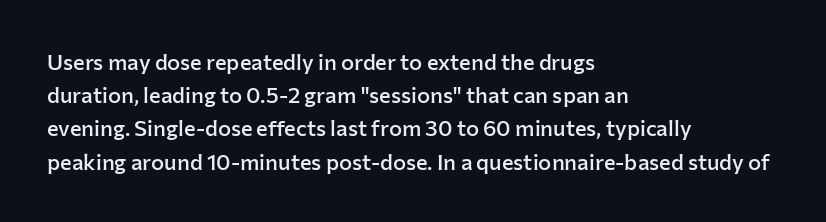
{"italic": "no", "bold": "semi", "underline": "no", "align": "left", "line_spacing": "normal", "line_spacing_ratio": 1.51, "letter_spacing": "normal", "letter_spacing_em": 0.0, "glyph_px": 22}
